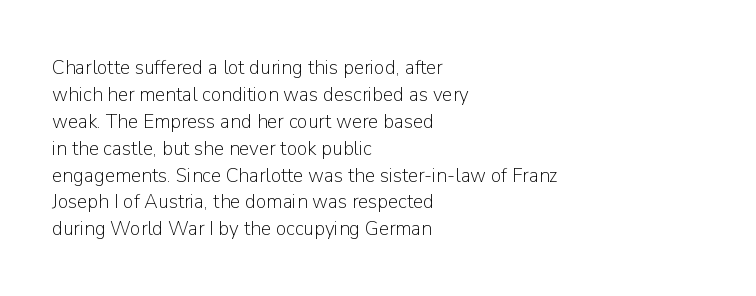
The image shows 21 px text type, upright; set left-aligned, normal line spacing (1.28x), normal letter spacing, not underlined.
